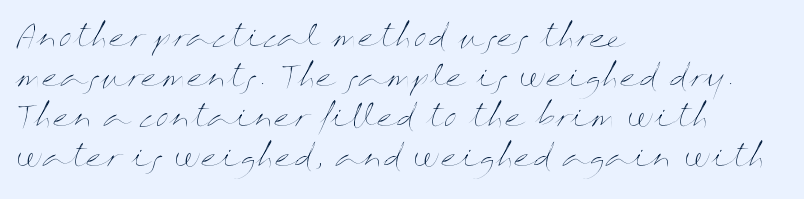
Q: Is the text bold? A: No.
Q: Is the text italic (slanted)? A: Yes.
Q: Is the text underlined? A: No.
Q: How is the paragraph aligned? A: Left-aligned.
Q: Is the spacing between letters normal or unusually wide? A: Normal.
Q: Is the spacing between lines tight, normal or loose? A: Normal.
Q: Width (condensed, normal, or wide)? A: Wide.
Q: Stroke contrast? A: Medium.
Q: x-height? A: Medium.
Q: Monospaced? A: No.
